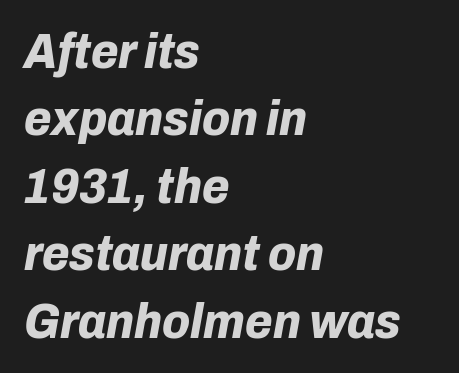
{"italic": "yes", "lean": "right", "slant_degrees": 10, "bold": "yes", "weight": "bold", "width": "normal", "stroke_contrast": "low", "x_height": "medium", "monospaced": "no", "underline": "no", "align": "left", "line_spacing": "normal", "line_spacing_ratio": 1.35, "letter_spacing": "normal", "letter_spacing_em": 0.0, "glyph_px": 50}
